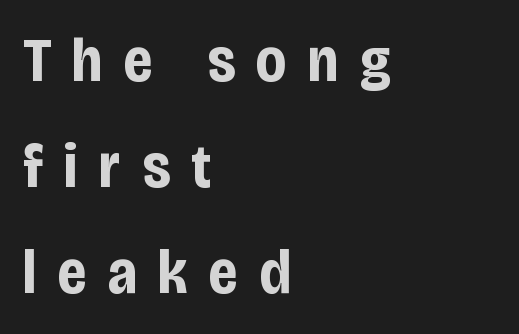
{"serif": "no", "italic": "no", "bold": "yes", "weight": "bold", "width": "condensed", "stroke_contrast": "low", "x_height": "large", "monospaced": "no", "underline": "no", "align": "left", "line_spacing_ratio": 1.71, "letter_spacing": "wide", "letter_spacing_em": 0.34, "glyph_px": 62}
